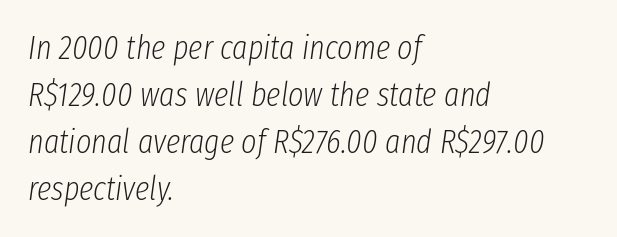
Q: Is the text bold? A: No.
Q: Is the text italic (slanted)? A: Yes, it leans right by about 8 degrees.
Q: Is the text underlined? A: No.
Q: How is the paragraph aligned? A: Left-aligned.
Q: Is the spacing between letters normal or unusually wide? A: Normal.
Q: Is the spacing between lines tight, normal or loose? A: Normal.
Q: Width (condensed, normal, or wide)? A: Condensed.
Q: Stroke contrast? A: Low.
Q: x-height? A: Medium.
Q: Monospaced? A: No.
